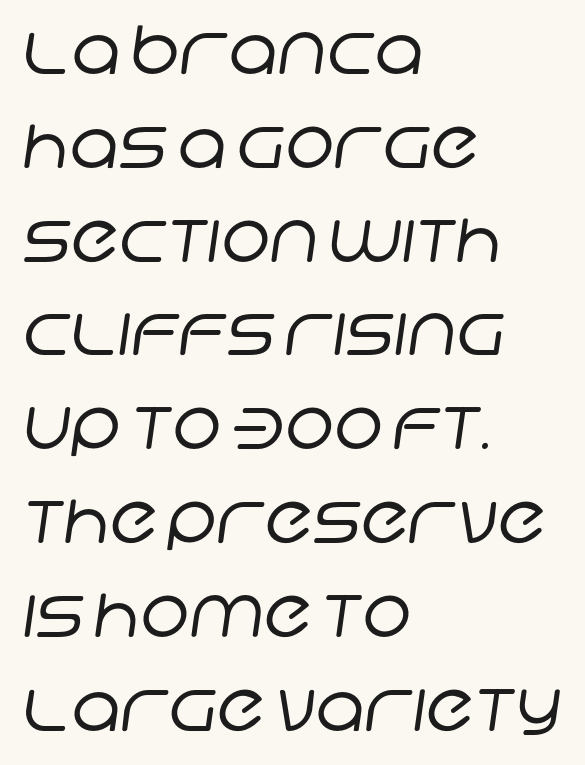
The image shows 67 px regular-weight sans-serif type; set left-aligned, normal line spacing (1.4x), normal letter spacing, not underlined; low stroke contrast and a large x-height.
